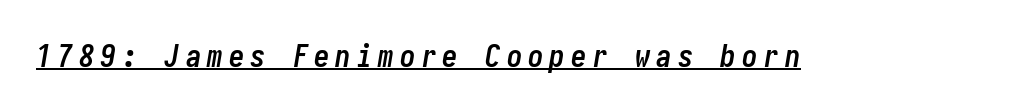
{"italic": "yes", "lean": "right", "slant_degrees": 10, "bold": "yes", "weight": "semibold", "width": "condensed", "stroke_contrast": "low", "x_height": "medium", "underline": "yes", "glyph_px": 31}
